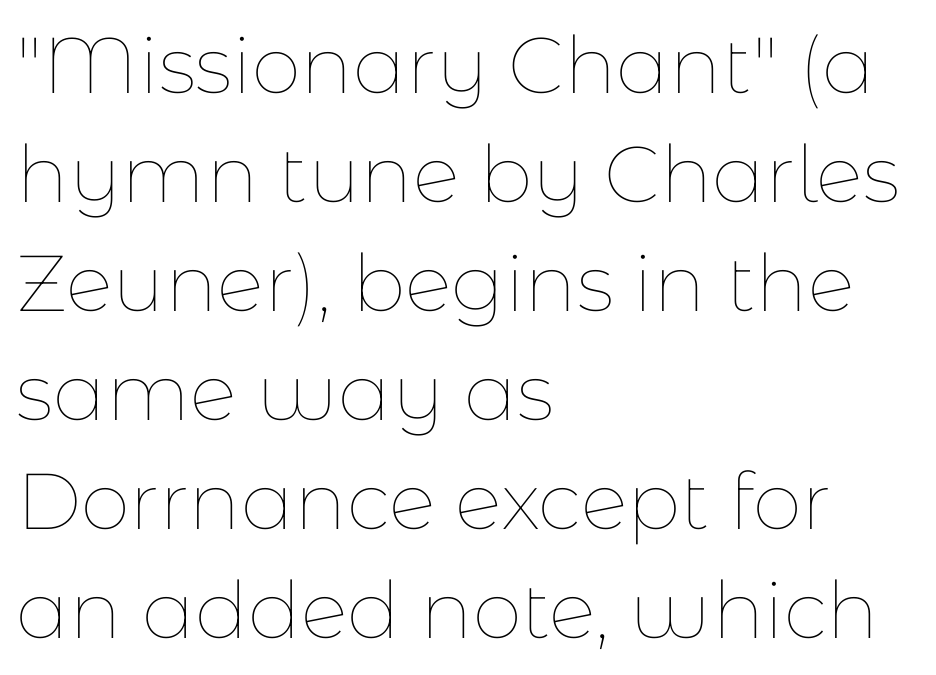
Q: Is the text bold? A: No.
Q: Is the text italic (slanted)? A: No, it is upright.
Q: Is the text underlined? A: No.
Q: How is the paragraph aligned? A: Left-aligned.
Q: Is the spacing between letters normal or unusually wide? A: Normal.
Q: Is the spacing between lines tight, normal or loose? A: Normal.
Q: Width (condensed, normal, or wide)? A: Normal.
Q: Stroke contrast? A: Low.
Q: x-height? A: Medium.
Q: Monospaced? A: No.
